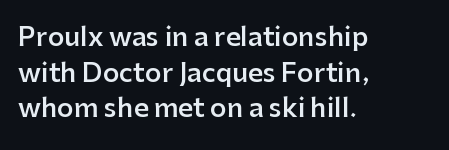
The letters sit at their default tracking, neither squeezed nor spread. Line starts are locked; line ends wander. These words are printed semibold, heavier than regular yet not bold. Does the lettering tilt? It doesn't — this is upright. Students, observe: this is what conventionally led text looks like. Type without underlining.
